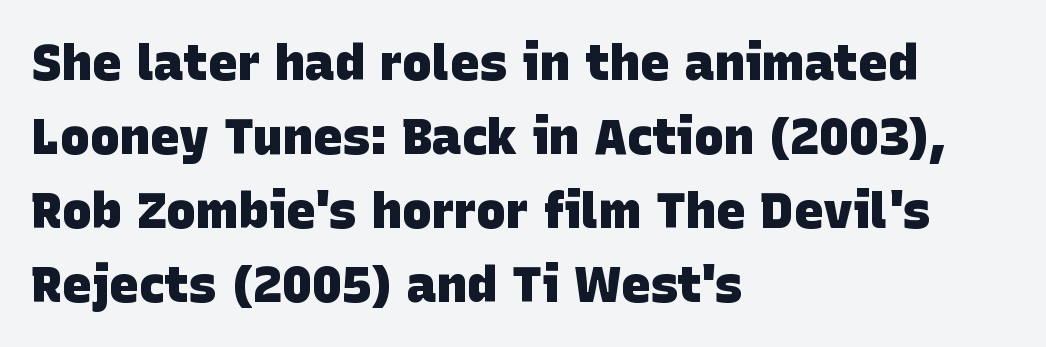
The image shows 50 px heavy sans-serif type; set left-aligned, normal line spacing (1.48x), normal letter spacing, not underlined; low stroke contrast and a large x-height.
